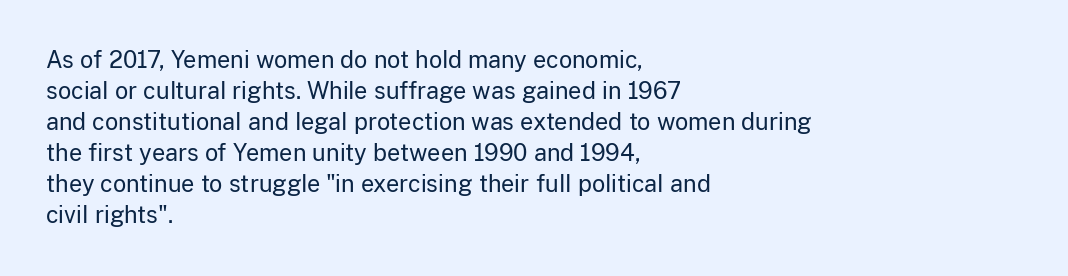
{"italic": "no", "bold": "no", "underline": "no", "align": "left", "line_spacing": "normal", "line_spacing_ratio": 1.35, "letter_spacing": "normal", "letter_spacing_em": 0.0, "glyph_px": 23}
